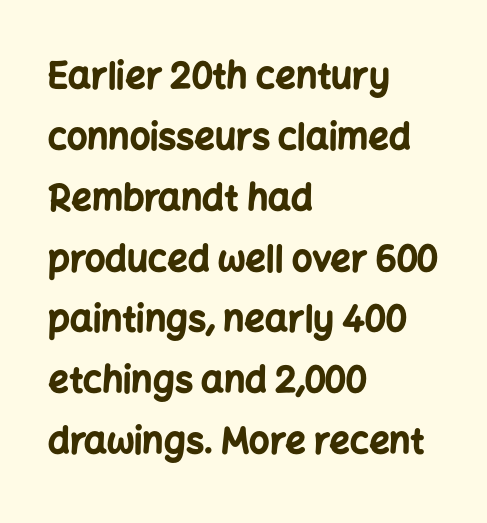
Q: Is the text bold? A: Yes.
Q: Is the text italic (slanted)? A: No, it is upright.
Q: Is the typeface a serif or a sans-serif typeface? A: Sans-serif.
Q: Is the text underlined? A: No.
Q: How is the paragraph aligned? A: Left-aligned.
Q: Is the spacing between letters normal or unusually wide? A: Normal.
Q: Is the spacing between lines tight, normal or loose? A: Normal.
Q: Width (condensed, normal, or wide)? A: Normal.
Q: Stroke contrast? A: Low.
Q: x-height? A: Medium.
Q: Monospaced? A: No.
